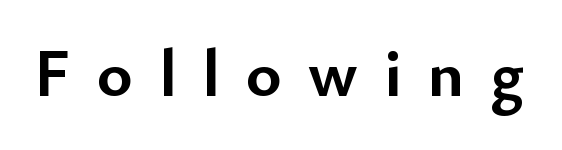
Q: Is the text bold? A: Yes.
Q: Is the text italic (slanted)? A: No, it is upright.
Q: Is the typeface a serif or a sans-serif typeface? A: Sans-serif.
Q: Is the text underlined? A: No.
Q: Is the spacing between letters normal or unusually wide? A: Unusually wide.
Q: Width (condensed, normal, or wide)? A: Normal.
Q: Stroke contrast? A: Low.
Q: x-height? A: Small.
Q: Monospaced? A: No.
